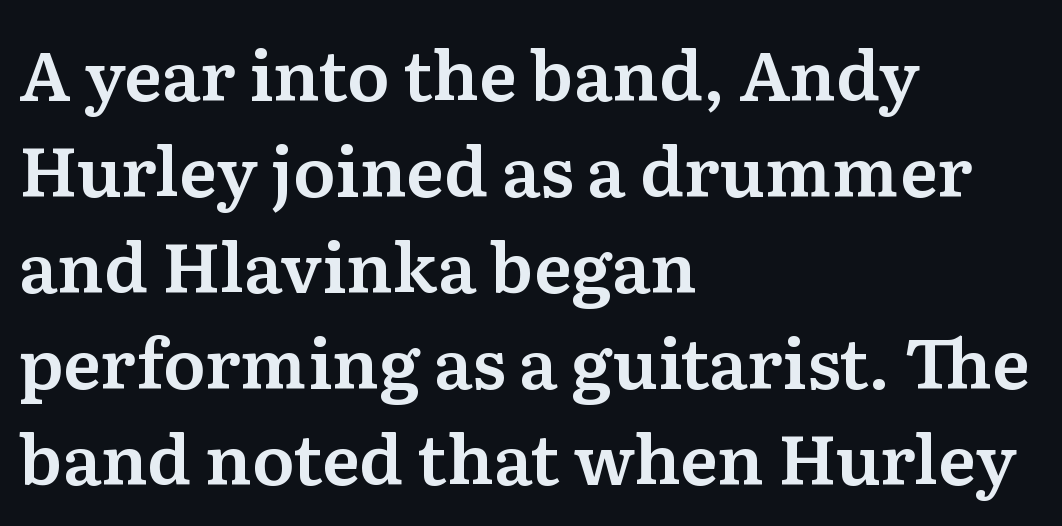
{"serif": "yes", "italic": "no", "width": "normal", "stroke_contrast": "medium", "x_height": "medium", "monospaced": "no", "underline": "no", "align": "left", "line_spacing": "normal", "line_spacing_ratio": 1.39, "letter_spacing": "normal", "letter_spacing_em": 0.0, "glyph_px": 69}
